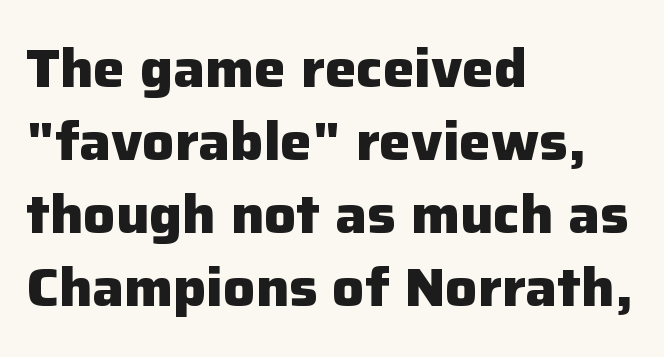
Q: Is the text bold? A: Yes.
Q: Is the text italic (slanted)? A: No, it is upright.
Q: Is the typeface a serif or a sans-serif typeface? A: Sans-serif.
Q: Is the text underlined? A: No.
Q: How is the paragraph aligned? A: Left-aligned.
Q: Is the spacing between letters normal or unusually wide? A: Normal.
Q: Is the spacing between lines tight, normal or loose? A: Normal.
Q: Width (condensed, normal, or wide)? A: Normal.
Q: Stroke contrast? A: Low.
Q: x-height? A: Medium.
Q: Monospaced? A: No.
